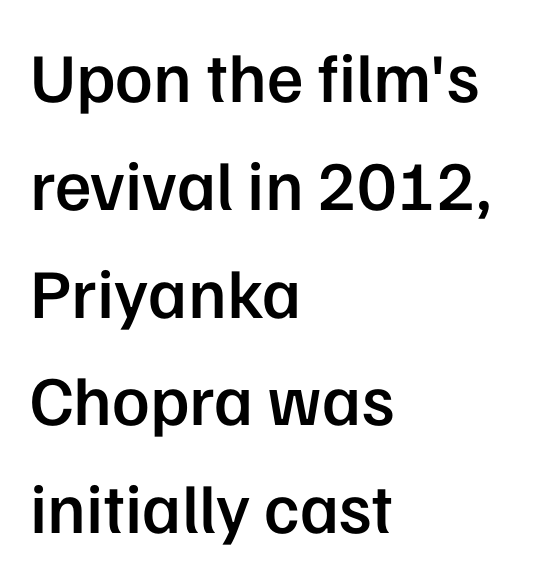
Q: Is the text bold? A: Semi-bold.
Q: Is the text italic (slanted)? A: No, it is upright.
Q: Is the typeface a serif or a sans-serif typeface? A: Sans-serif.
Q: Is the text underlined? A: No.
Q: How is the paragraph aligned? A: Left-aligned.
Q: Is the spacing between letters normal or unusually wide? A: Normal.
Q: Is the spacing between lines tight, normal or loose? A: Normal.
Q: Width (condensed, normal, or wide)? A: Normal.
Q: Stroke contrast? A: Low.
Q: x-height? A: Medium.
Q: Monospaced? A: No.
